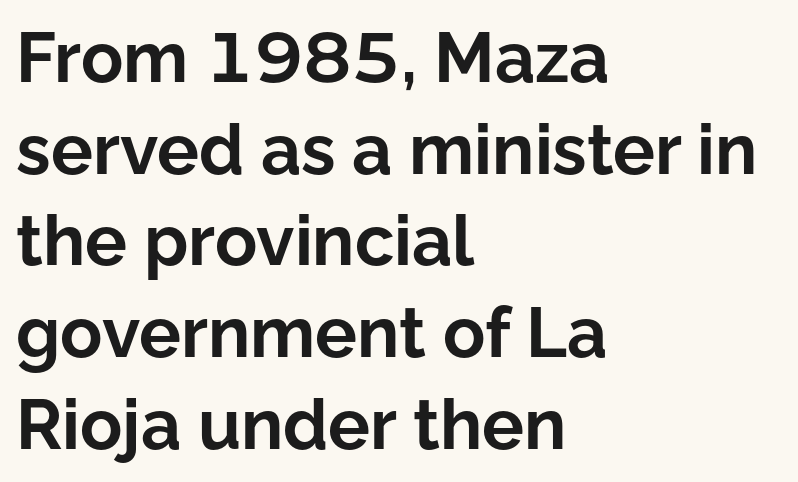
The type family on display is of the sans-serif kind. Its strokes are broad and dark, the hallmark of bold type. The passage shown stacks its lines at a standard gap. Tracking here is standard; glyphs follow each other at the usual distance. The words here are not underlined.
